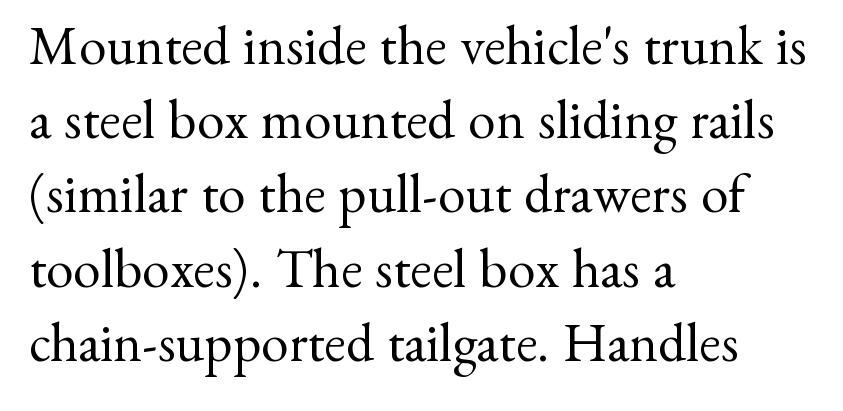
Ordinary non-slanted type is in use. Think standard paragraph weight, or any step lighter than that. The block of text has a typical density, with ordinary space between rows. Short note: letters normally spaced. Yep, those are serifs on the letters.
